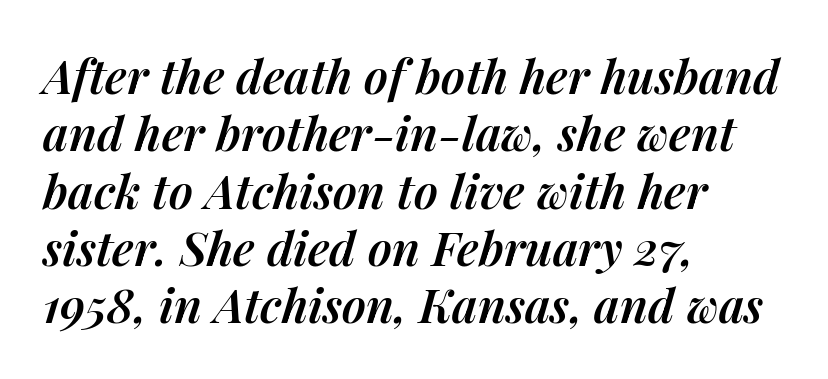
The image shows 47 px semibold type, italic (leaning right); set left-aligned, line spacing 1.22x, normal letter spacing, not underlined; medium stroke contrast and a medium x-height.
